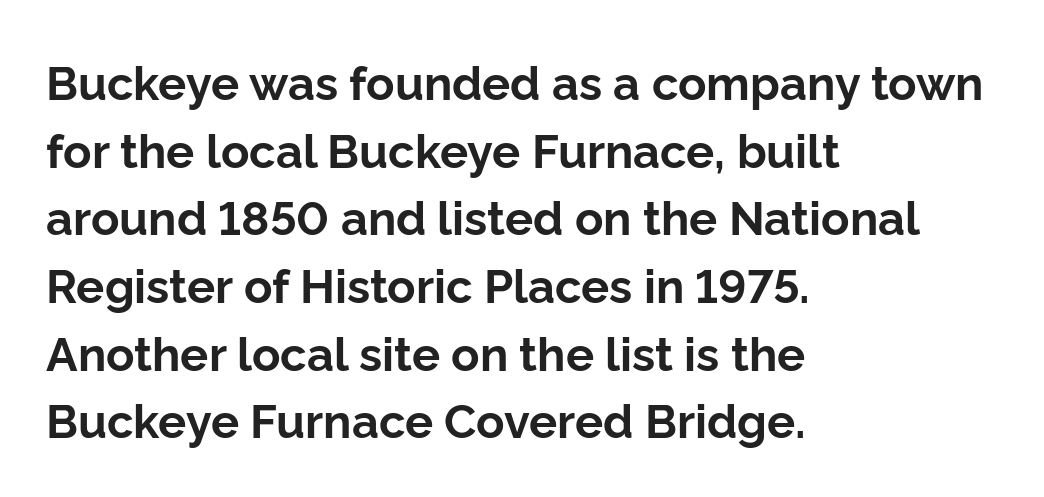
Q: Is the text bold? A: Yes.
Q: Is the text italic (slanted)? A: No, it is upright.
Q: Is the typeface a serif or a sans-serif typeface? A: Sans-serif.
Q: Is the text underlined? A: No.
Q: How is the paragraph aligned? A: Left-aligned.
Q: Is the spacing between letters normal or unusually wide? A: Normal.
Q: Is the spacing between lines tight, normal or loose? A: Normal.
Q: Width (condensed, normal, or wide)? A: Normal.
Q: Stroke contrast? A: Low.
Q: x-height? A: Medium.
Q: Monospaced? A: No.
